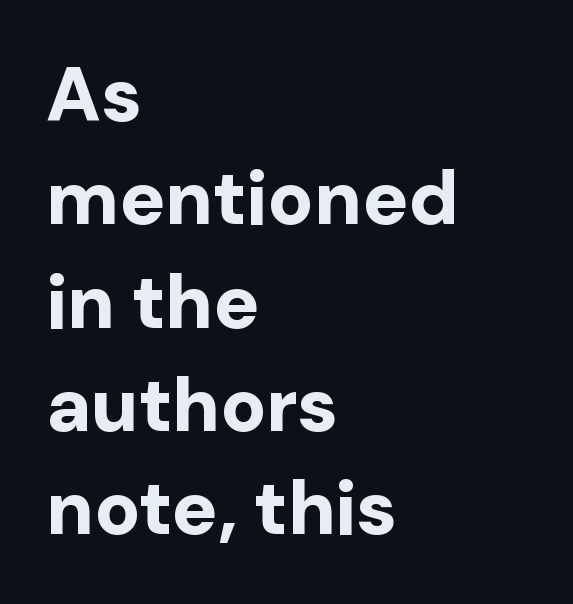
All the whitespace from short lines collects on the right. I'd describe the lettering as bold — thick and assertive. Do the characters align in a grid? No, the font is proportional. Ordinary non-slanted type is in use. Serifs: no, the terminals of the letterforms are clean. Students, observe: this is what conventionally led text looks like.
